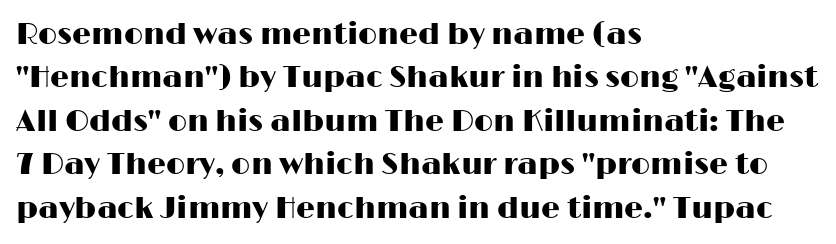
Q: Is the text italic (slanted)? A: No, it is upright.
Q: Is the typeface a serif or a sans-serif typeface? A: Sans-serif.
Q: Is the text underlined? A: No.
Q: How is the paragraph aligned? A: Left-aligned.
Q: Is the spacing between letters normal or unusually wide? A: Normal.
Q: Is the spacing between lines tight, normal or loose? A: Normal.
Q: Width (condensed, normal, or wide)? A: Wide.
Q: Stroke contrast? A: High.
Q: x-height? A: Medium.
Q: Monospaced? A: No.
